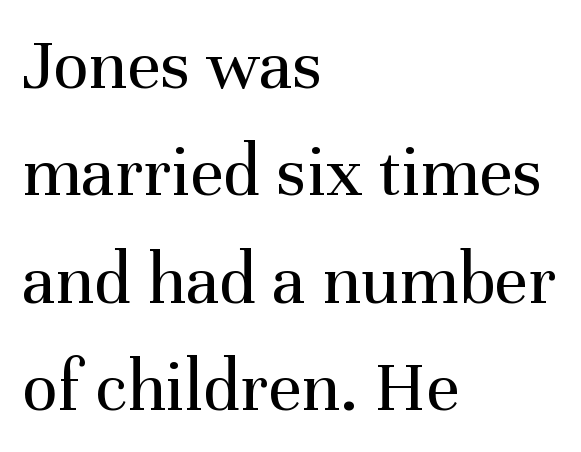
The weight would be labelled regular, book, light, or lighter still. A typesetter would mark this as roman, not italic. Horizontal alignment here is leftward, the default for most running prose. Is the letter spacing exaggerated? No — it looks like the ordinary default.
